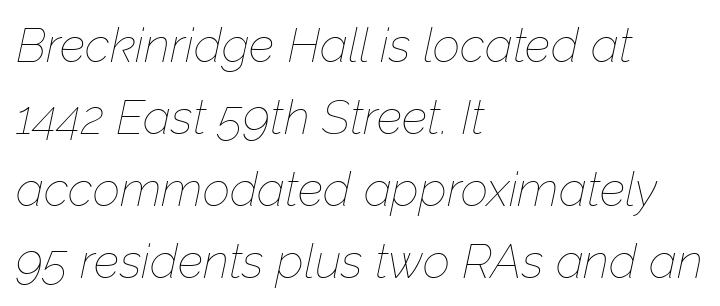
Is this a heavy cut? Hardly; it is regular or lighter. Default kerning and tracking; the words read as compact shapes. Underlining? Definitely not there. Baseline-to-baseline distance is the conventional proportion of letter height. These lines stack with their left ends in a neat column. Emphasis-style slanted type is in use.
